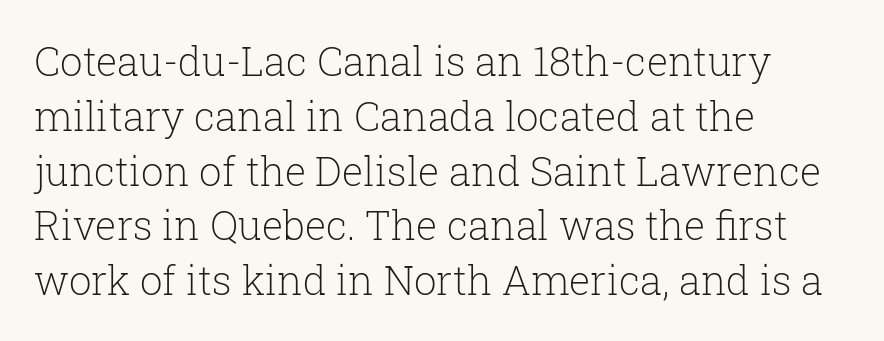
The image shows 40 px light serif type, upright; set left-aligned, normal line spacing (1.37x), normal letter spacing, not underlined; low stroke contrast and a medium x-height.
